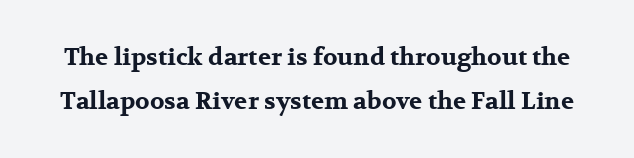
The image shows 24 px bold type, upright; set line spacing 1.83x, normal letter spacing, not underlined.
